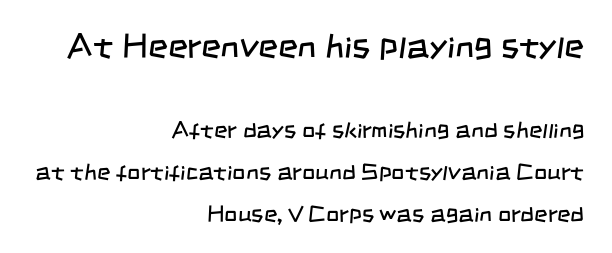
The letters advance in unequal steps, a hallmark of proportional type. This rendering leaves character spacing at its baseline value. The baseline area is clear. Note: larger setting up top, smaller setting below. The letters carry no serifs — their stems end cleanly without finishing strokes. Nothing heavy about these letters — not bold at all.
